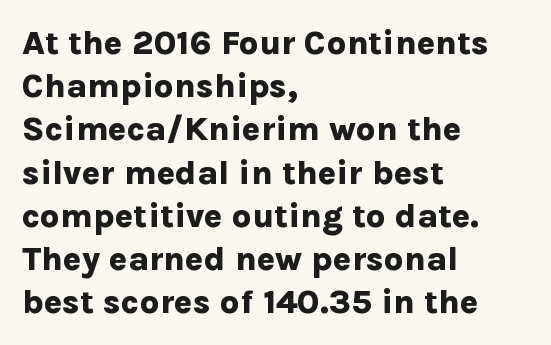
Inter-character spacing is left at the font's built-in metrics. Designer's note — italics off, roman on. Nope, no serifs anywhere on these letters. Glance below the letters and you will spot only blank space. Is there much room between lines? A standard amount, neither cramped nor airy. Proportional: the letters do not fall into vertical columns.
